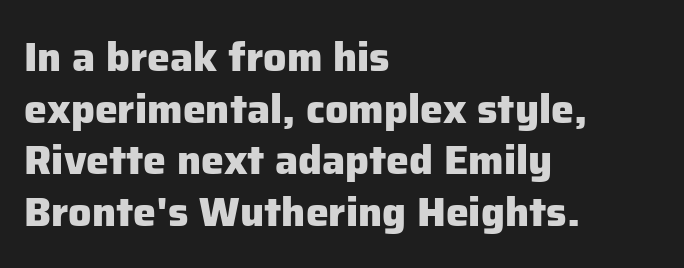
Thick stems and heavy bowls — unmistakably bold. I'd call this a sans setting — the letters go barefoot. The compositor pushed each line to the left boundary. A typesetter would call this zero additional tracking.
